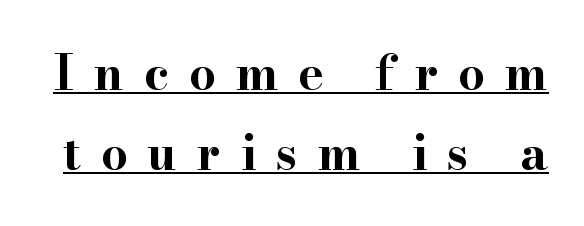
{"serif": "yes", "italic": "no", "bold": "yes", "weight": "bold", "width": "wide", "stroke_contrast": "high", "x_height": "small", "monospaced": "no", "underline": "yes", "line_spacing": "normal", "line_spacing_ratio": 1.66, "letter_spacing": "wide", "letter_spacing_em": 0.41, "glyph_px": 48}
